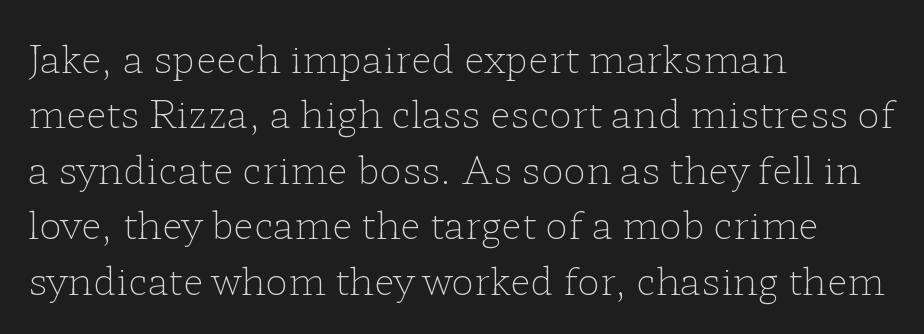
Line starts are locked; line ends wander. The designer went with a serif here, giving each stem small feet. Honestly, there is no underline to notice here at all. Here the glyphs are tracked normally, forming tight word shapes.
